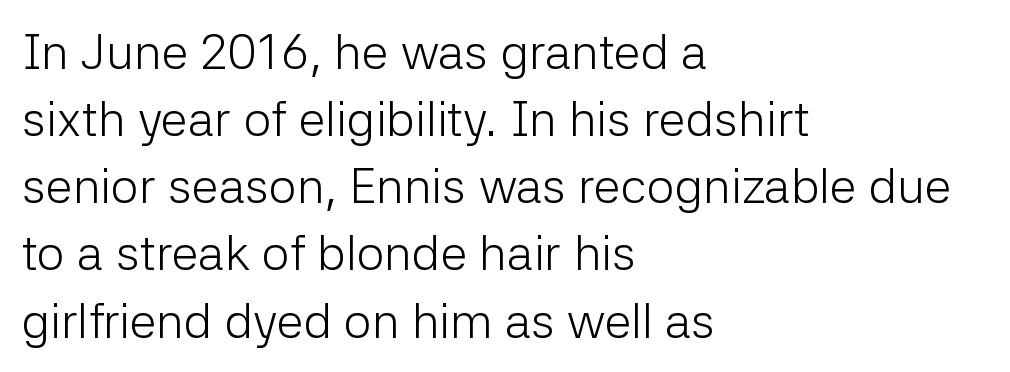
{"serif": "no", "italic": "no", "bold": "no", "weight": "light", "width": "normal", "stroke_contrast": "low", "x_height": "medium", "monospaced": "no", "underline": "no", "align": "left", "line_spacing": "normal", "line_spacing_ratio": 1.37, "letter_spacing": "normal", "letter_spacing_em": 0.0, "glyph_px": 49}
